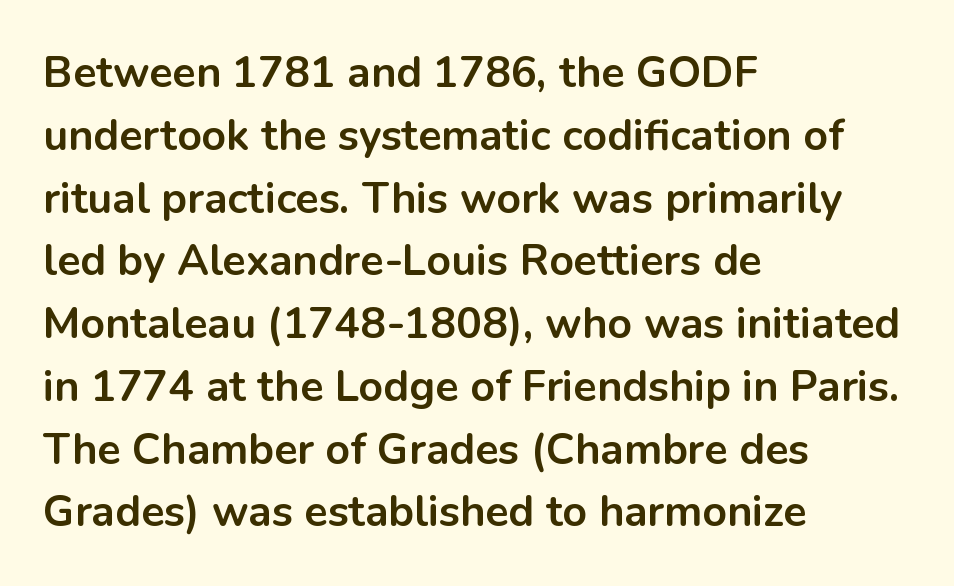
The text was rendered using a sans face with plain stroke endings. These lines were composed using upright roman letters. The designer left line spacing at the default. Look at the stroke-to-counter ratio: heavy, a bold. A classic flush-left, rag-right setting is used for this passage. Default kerning and tracking; the words read as compact shapes.
